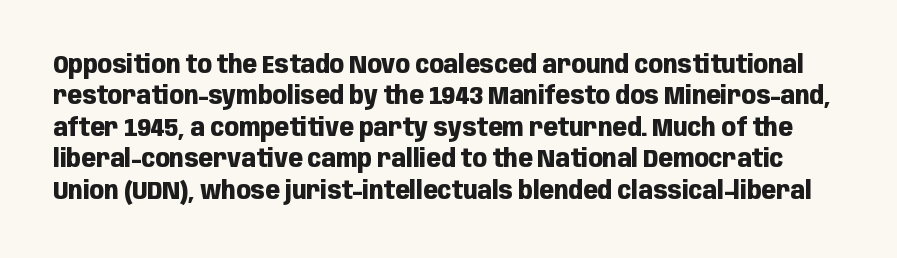
Q: Is the text bold? A: Yes.
Q: Is the text italic (slanted)? A: No, it is upright.
Q: Is the text underlined? A: No.
Q: Is the spacing between letters normal or unusually wide? A: Normal.
Q: Is the spacing between lines tight, normal or loose? A: Normal.
